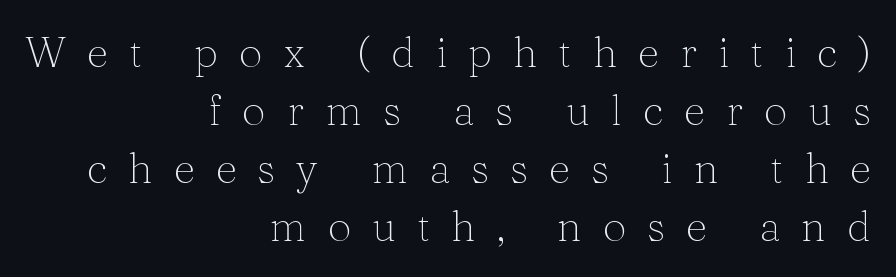
Q: Is the text bold? A: No.
Q: Is the text italic (slanted)? A: No, it is upright.
Q: Is the typeface a serif or a sans-serif typeface? A: Serif.
Q: Is the text underlined? A: No.
Q: How is the paragraph aligned? A: Right-aligned.
Q: Is the spacing between letters normal or unusually wide? A: Unusually wide.
Q: Is the spacing between lines tight, normal or loose? A: Normal.
Q: Width (condensed, normal, or wide)? A: Normal.
Q: Stroke contrast? A: Medium.
Q: x-height? A: Medium.
Q: Monospaced? A: No.
